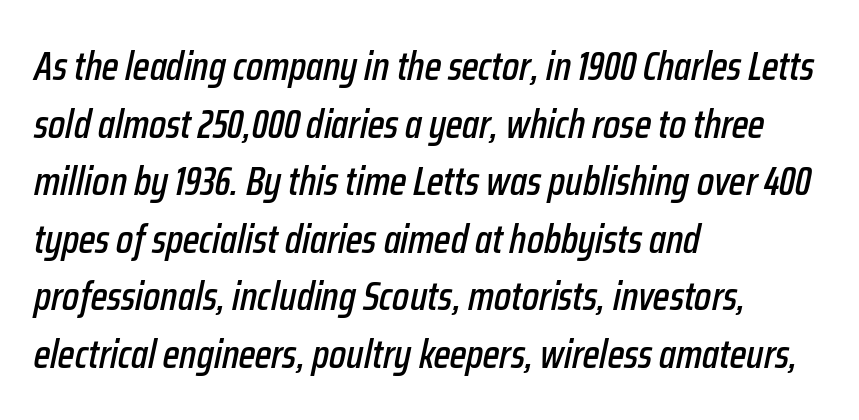
The image shows 40 px condensed type, italic (leaning right); set left-aligned, normal line spacing (1.44x), normal letter spacing, not underlined; low stroke contrast and a medium x-height.
